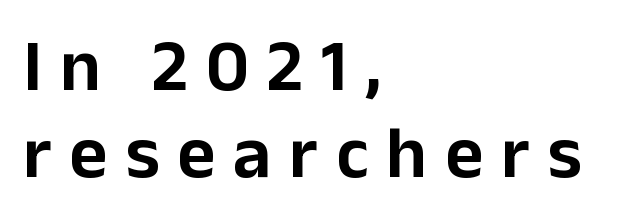
The image shows 74 px sans-serif type, upright; set left-aligned, line spacing 1.17x, unusually wide letter spacing (+0.24 em), not underlined; low stroke contrast and a medium x-height.
